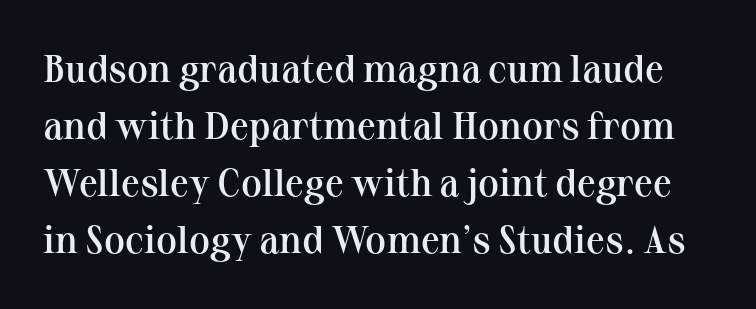
Stroke terminals: seriffed. Honestly, there is no underline to notice here at all. In terms of letterspacing, this is plain default setting. Regarding leading, the lines here are spaced in the standard way. Each letter keeps its own natural width here, so spacing adapts to shape.
